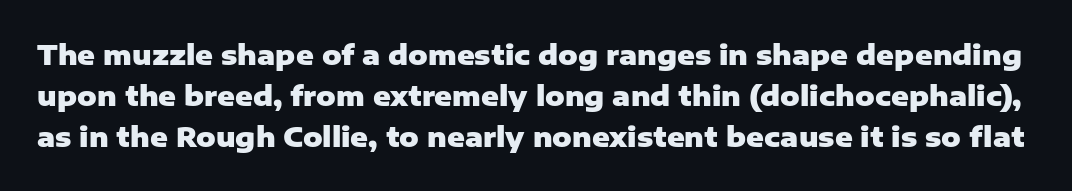
{"italic": "no", "bold": "yes", "underline": "no", "line_spacing": "normal", "line_spacing_ratio": 1.52, "letter_spacing": "normal", "letter_spacing_em": 0.0, "glyph_px": 27}
